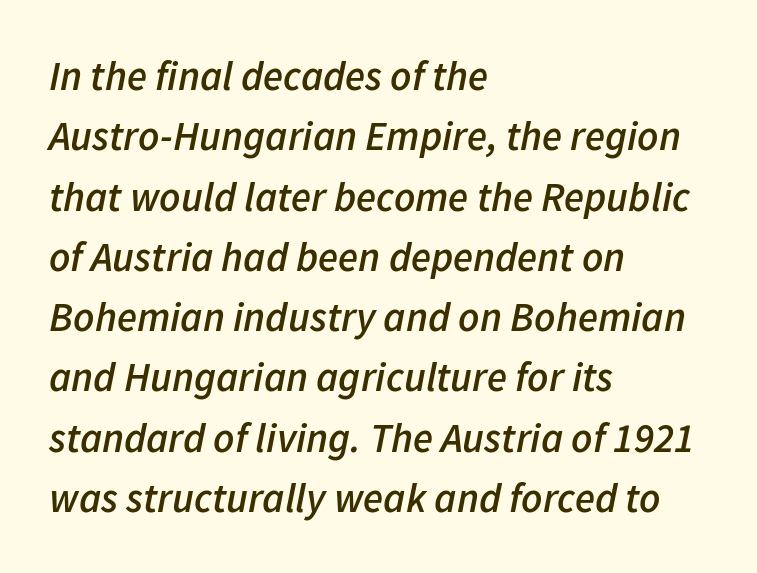
The image shows 41 px semibold type, italic (leaning right); set left-aligned, normal line spacing (1.47x), normal letter spacing, not underlined; low stroke contrast and a medium x-height.
